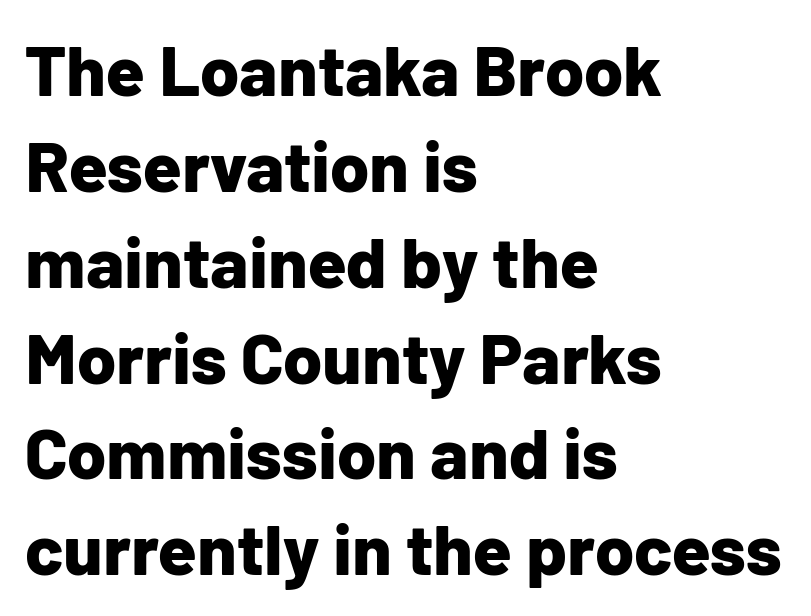
{"serif": "no", "italic": "no", "bold": "yes", "weight": "bold", "width": "normal", "stroke_contrast": "low", "x_height": "medium", "monospaced": "no", "underline": "no", "align": "left", "line_spacing": "normal", "line_spacing_ratio": 1.35, "letter_spacing": "normal", "letter_spacing_em": 0.0, "glyph_px": 71}
